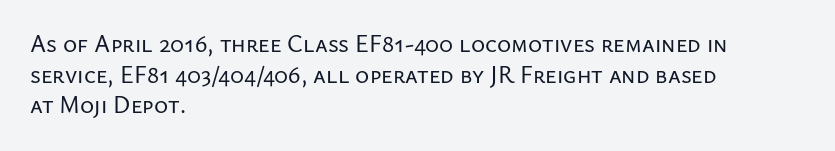
The image shows 24 px text type, upright; set left-aligned, normal line spacing (1.28x), normal letter spacing, not underlined.
